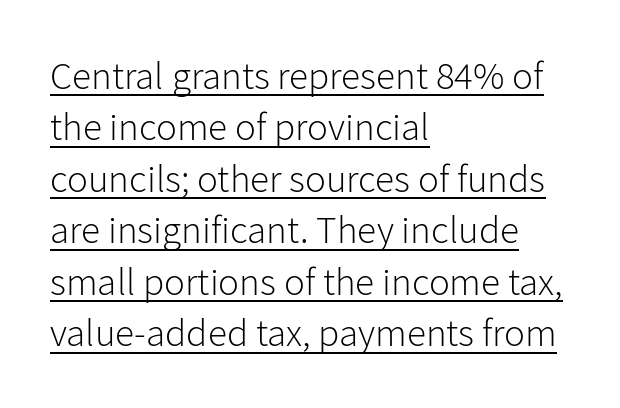
The image shows 39 px light sans-serif type, upright; set left-aligned, normal line spacing (1.32x), normal letter spacing, underlined; low stroke contrast and a medium x-height.
